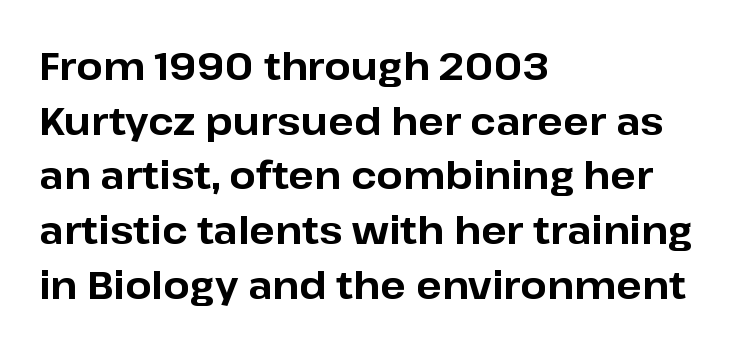
Q: Is the text bold? A: Yes.
Q: Is the text italic (slanted)? A: No, it is upright.
Q: Is the typeface a serif or a sans-serif typeface? A: Sans-serif.
Q: Is the text underlined? A: No.
Q: How is the paragraph aligned? A: Left-aligned.
Q: Is the spacing between letters normal or unusually wide? A: Normal.
Q: Is the spacing between lines tight, normal or loose? A: Normal.
Q: Width (condensed, normal, or wide)? A: Normal.
Q: Stroke contrast? A: Low.
Q: x-height? A: Medium.
Q: Monospaced? A: No.
